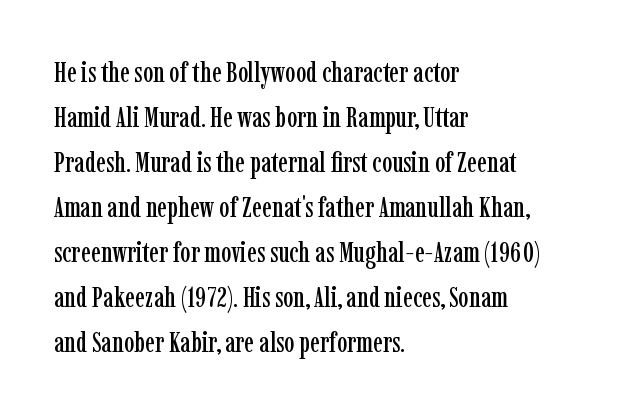
The image shows 29 px condensed serif type, upright; set left-aligned, normal line spacing (1.55x), normal letter spacing, not underlined; low stroke contrast and a medium x-height.
